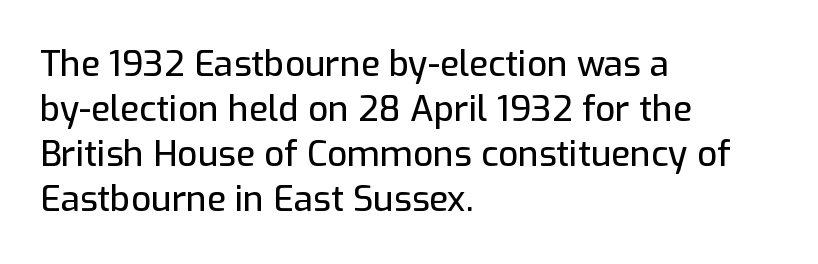
Q: Is the text italic (slanted)? A: No, it is upright.
Q: Is the typeface a serif or a sans-serif typeface? A: Sans-serif.
Q: Is the text underlined? A: No.
Q: How is the paragraph aligned? A: Left-aligned.
Q: Is the spacing between letters normal or unusually wide? A: Normal.
Q: Is the spacing between lines tight, normal or loose? A: Normal.
Q: Width (condensed, normal, or wide)? A: Normal.
Q: Stroke contrast? A: Low.
Q: x-height? A: Medium.
Q: Monospaced? A: No.
